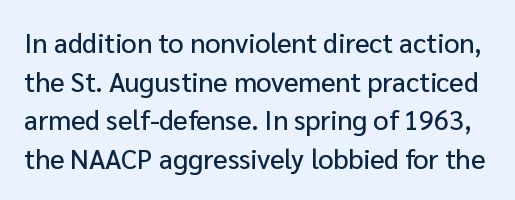
Q: Is the text italic (slanted)? A: No, it is upright.
Q: Is the text underlined? A: No.
Q: Is the spacing between letters normal or unusually wide? A: Normal.
Q: Is the spacing between lines tight, normal or loose? A: Normal.
